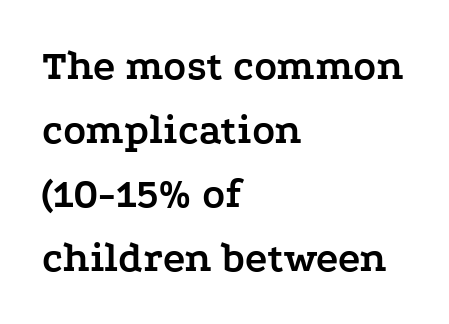
The image shows 42 px semibold, wide serif type, upright; set left-aligned, normal line spacing (1.52x), normal letter spacing, not underlined; low stroke contrast and a medium x-height.
